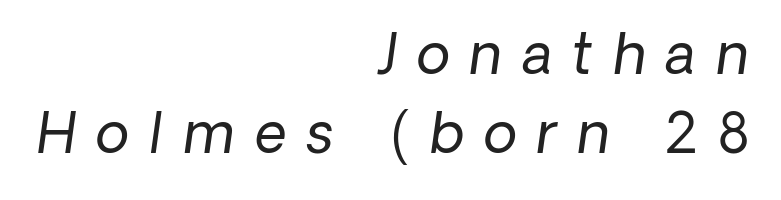
{"italic": "yes", "lean": "right", "slant_degrees": 8, "bold": "no", "weight": "regular", "width": "normal", "stroke_contrast": "low", "x_height": "medium", "monospaced": "no", "underline": "no", "align": "right", "line_spacing": "normal", "line_spacing_ratio": 1.44, "letter_spacing": "wide", "letter_spacing_em": 0.37, "glyph_px": 55}
